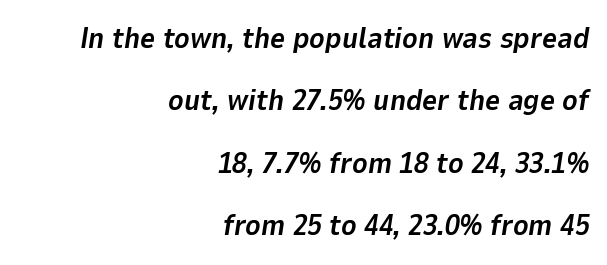
Q: Is the text bold? A: Yes.
Q: Is the text italic (slanted)? A: Yes, it leans right by about 9 degrees.
Q: Is the text underlined? A: No.
Q: How is the paragraph aligned? A: Right-aligned.
Q: Is the spacing between letters normal or unusually wide? A: Normal.
Q: Is the spacing between lines tight, normal or loose? A: Loose.
Q: Width (condensed, normal, or wide)? A: Normal.
Q: Stroke contrast? A: Low.
Q: x-height? A: Medium.
Q: Monospaced? A: No.
